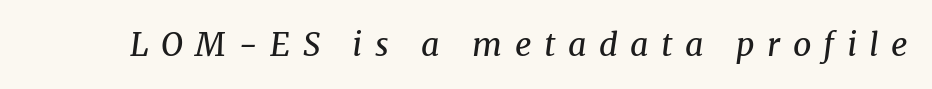
Words appear elongated and porous because spacing is wide. The zone under the glyphs is completely vacant. The face used here has a pronounced slope to its letters. In terms of letterform style, serifs are clearly present. The cut favours lightness, reaching ordinary text weight at its darkest.
